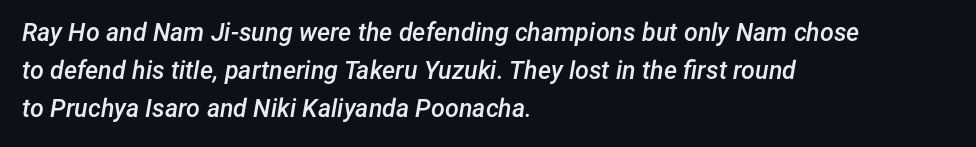
The face used here is a semibold: visibly heavier than regular, lighter than bold. The face used here is rendered with its standard letterfit. The passage shown stacks its lines at a standard gap. The axis of the letterforms is tilted away from vertical.
